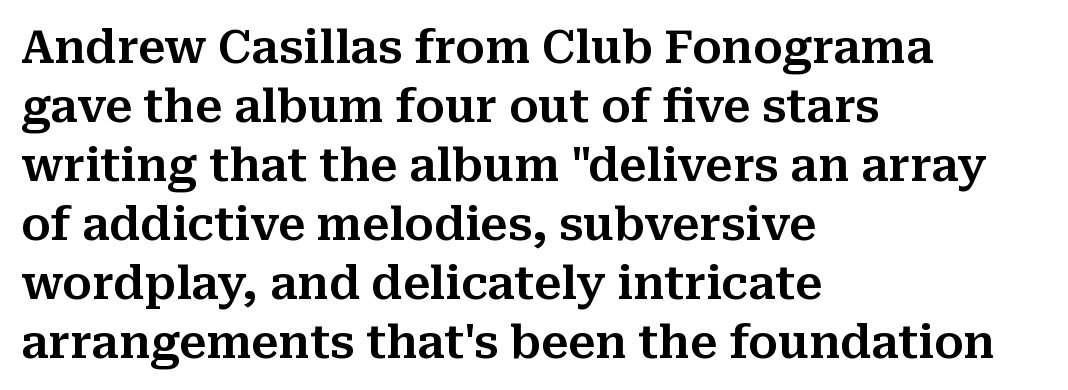
The image shows 45 px serif type, upright; set left-aligned, normal line spacing (1.31x), normal letter spacing, not underlined; medium stroke contrast and a medium x-height.
